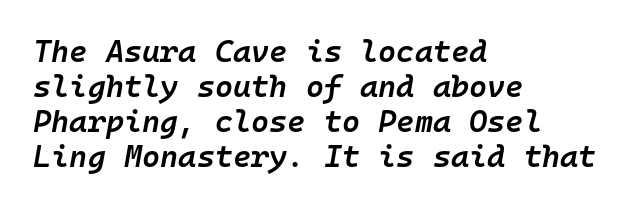
Q: Is the text bold? A: Semi-bold.
Q: Is the text italic (slanted)? A: Yes, it leans right by about 10 degrees.
Q: Is the text underlined? A: No.
Q: How is the paragraph aligned? A: Left-aligned.
Q: Is the spacing between letters normal or unusually wide? A: Normal.
Q: Is the spacing between lines tight, normal or loose? A: Tight.
Q: Width (condensed, normal, or wide)? A: Normal.
Q: Stroke contrast? A: Low.
Q: x-height? A: Medium.
Q: Monospaced? A: Yes.
